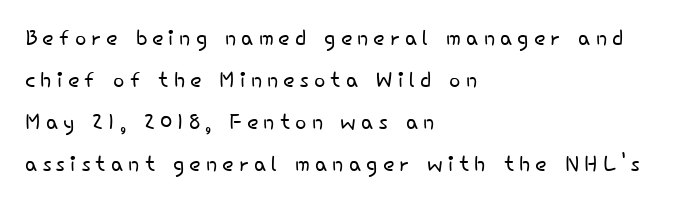
Q: Is the text bold? A: No.
Q: Is the text italic (slanted)? A: No, it is upright.
Q: Is the typeface a serif or a sans-serif typeface? A: Sans-serif.
Q: Is the text underlined? A: No.
Q: How is the paragraph aligned? A: Left-aligned.
Q: Is the spacing between lines tight, normal or loose? A: Normal.
Q: Width (condensed, normal, or wide)? A: Normal.
Q: Stroke contrast? A: Low.
Q: x-height? A: Small.
Q: Monospaced? A: No.
